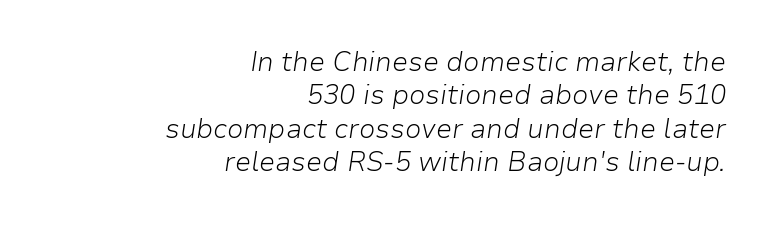
Q: Is the text bold? A: No.
Q: Is the text italic (slanted)? A: Yes, it leans right by about 9 degrees.
Q: Is the text underlined? A: No.
Q: How is the paragraph aligned? A: Right-aligned.
Q: Is the spacing between letters normal or unusually wide? A: Normal.
